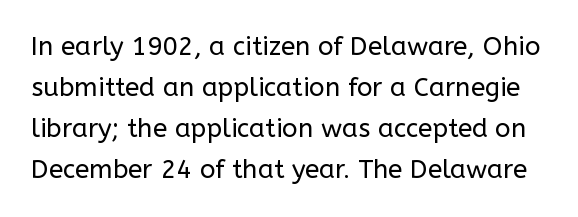
{"italic": "no", "bold": "no", "underline": "no", "line_spacing": "normal", "line_spacing_ratio": 1.58, "letter_spacing": "normal", "letter_spacing_em": 0.0, "glyph_px": 26}
